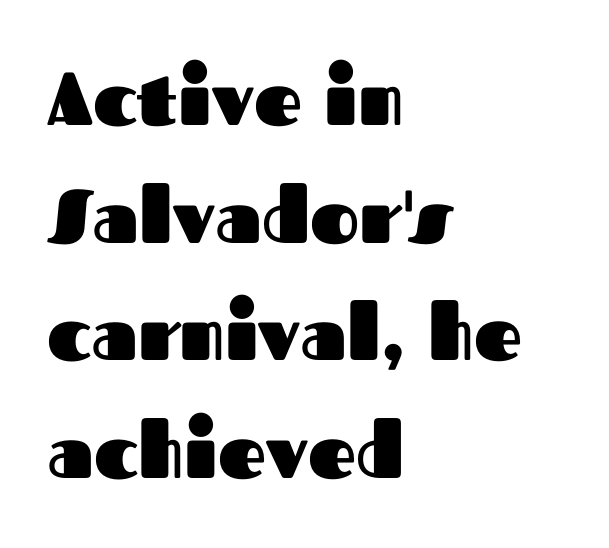
{"serif": "no", "italic": "no", "bold": "yes", "weight": "heavy", "width": "normal", "stroke_contrast": "medium", "x_height": "medium", "monospaced": "no", "underline": "no", "align": "left", "line_spacing": "normal", "line_spacing_ratio": 1.57, "letter_spacing": "normal", "letter_spacing_em": 0.0, "glyph_px": 75}
